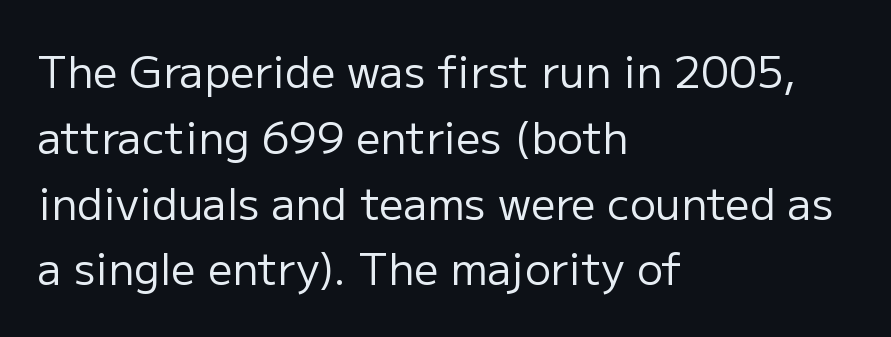
Q: Is the text bold? A: No.
Q: Is the text italic (slanted)? A: No, it is upright.
Q: Is the typeface a serif or a sans-serif typeface? A: Sans-serif.
Q: Is the text underlined? A: No.
Q: How is the paragraph aligned? A: Left-aligned.
Q: Is the spacing between letters normal or unusually wide? A: Normal.
Q: Is the spacing between lines tight, normal or loose? A: Normal.
Q: Width (condensed, normal, or wide)? A: Normal.
Q: Stroke contrast? A: Low.
Q: x-height? A: Medium.
Q: Monospaced? A: No.
